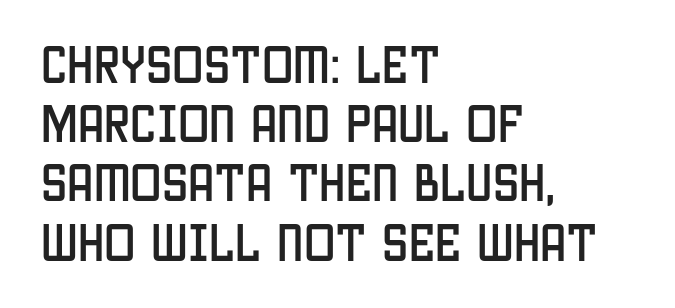
{"serif": "no", "italic": "no", "width": "condensed", "stroke_contrast": "low", "x_height": "large", "monospaced": "no", "underline": "no", "align": "left", "line_spacing": "normal", "line_spacing_ratio": 1.41, "letter_spacing": "normal", "letter_spacing_em": 0.0, "glyph_px": 42}
